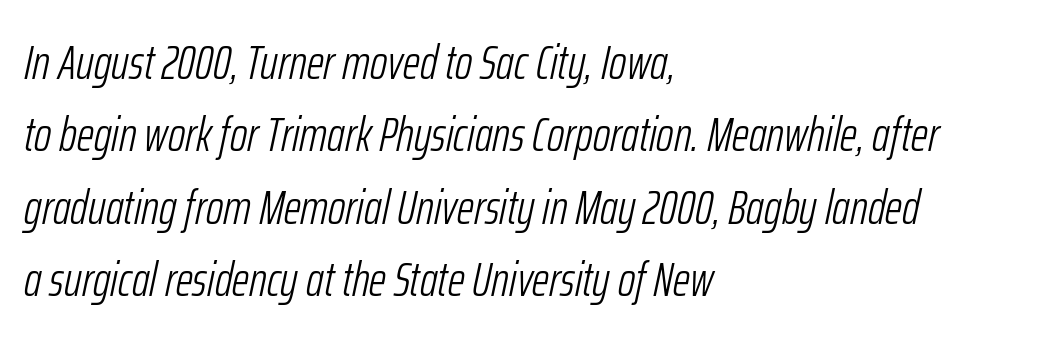
The face used here is proportionally spaced, like ordinary book or web type. Posture: slanted. Glyph-to-glyph distance matches everyday printed text. Notice how descenders clear the ascenders below comfortably — that's standard leading.
